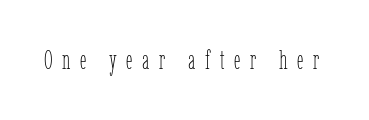
The image shows 26 px text type, upright; set unusually wide letter spacing (+0.37 em), not underlined.
